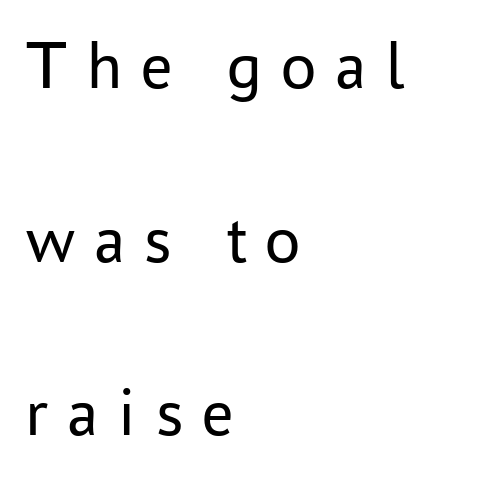
Q: Is the text bold? A: No.
Q: Is the text italic (slanted)? A: No, it is upright.
Q: Is the typeface a serif or a sans-serif typeface? A: Sans-serif.
Q: Is the text underlined? A: No.
Q: How is the paragraph aligned? A: Left-aligned.
Q: Is the spacing between letters normal or unusually wide? A: Unusually wide.
Q: Is the spacing between lines tight, normal or loose? A: Loose.
Q: Width (condensed, normal, or wide)? A: Normal.
Q: Stroke contrast? A: Low.
Q: x-height? A: Medium.
Q: Monospaced? A: No.
